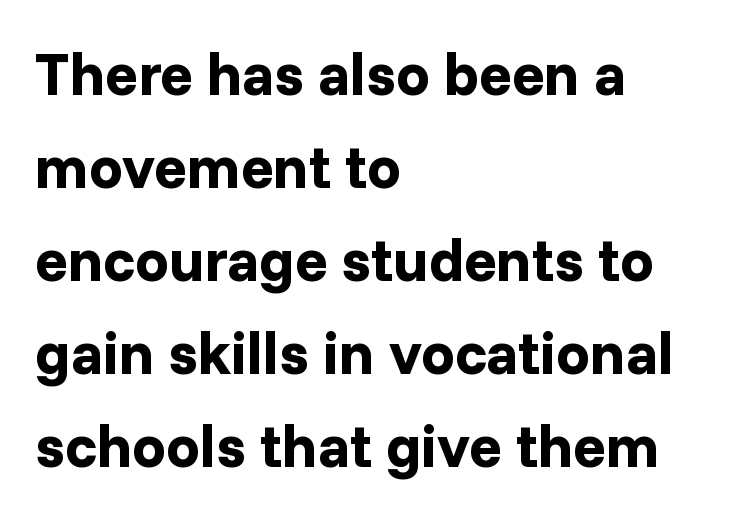
The image shows 60 px bold sans-serif type, upright; set left-aligned, normal line spacing (1.55x), normal letter spacing, not underlined; low stroke contrast and a medium x-height.
